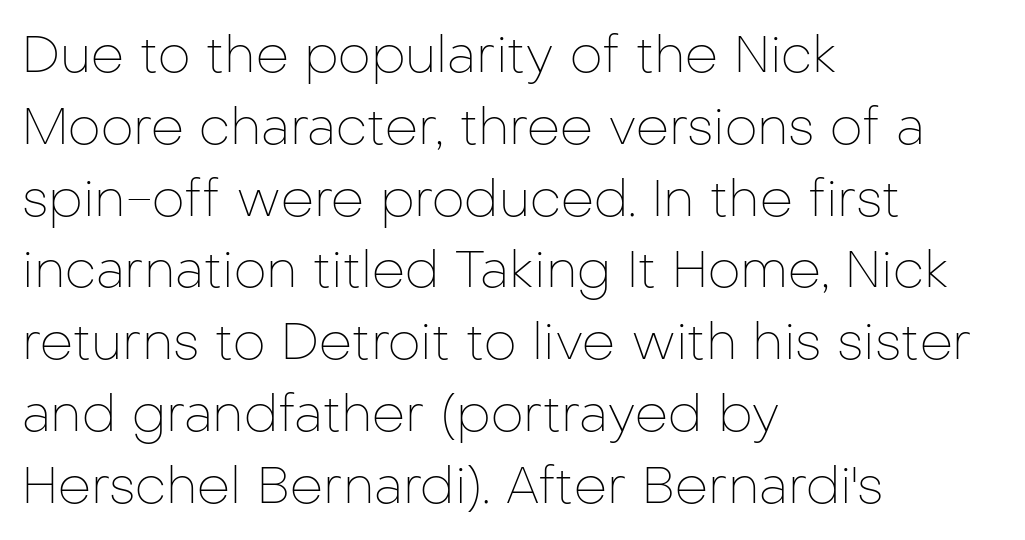
Q: Is the text bold? A: No.
Q: Is the text italic (slanted)? A: No, it is upright.
Q: Is the typeface a serif or a sans-serif typeface? A: Sans-serif.
Q: Is the text underlined? A: No.
Q: How is the paragraph aligned? A: Left-aligned.
Q: Is the spacing between letters normal or unusually wide? A: Normal.
Q: Is the spacing between lines tight, normal or loose? A: Normal.
Q: Width (condensed, normal, or wide)? A: Normal.
Q: Stroke contrast? A: Low.
Q: x-height? A: Medium.
Q: Monospaced? A: No.
